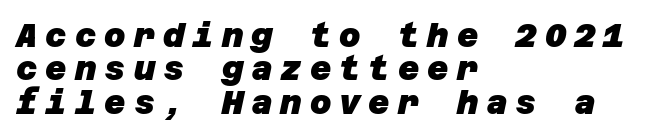
Serif or sans? Sans — the stroke terminals are bare. Loose tracking; the words dissolve into strings of separated letters. The designer dialed line spacing down below the default. The area under the type is left untouched. Casual observation: everything's shoved over to the left.
